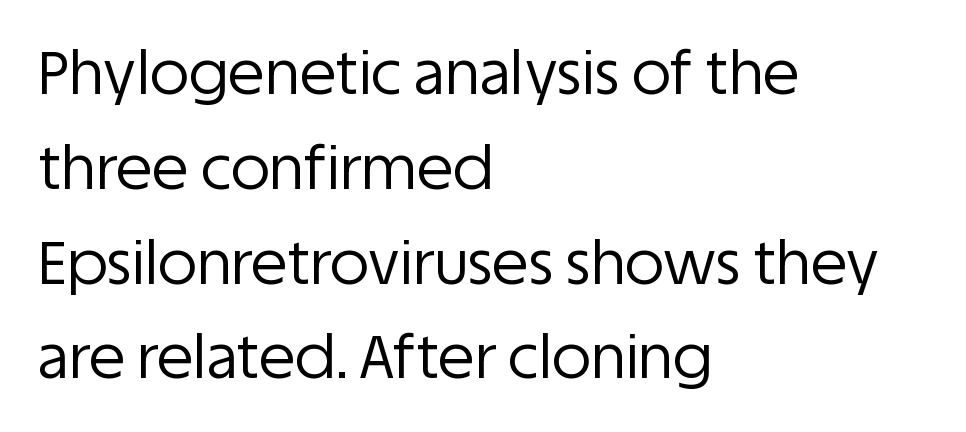
Q: Is the text bold? A: No.
Q: Is the text italic (slanted)? A: No, it is upright.
Q: Is the typeface a serif or a sans-serif typeface? A: Sans-serif.
Q: Is the text underlined? A: No.
Q: How is the paragraph aligned? A: Left-aligned.
Q: Is the spacing between letters normal or unusually wide? A: Normal.
Q: Is the spacing between lines tight, normal or loose? A: Normal.
Q: Width (condensed, normal, or wide)? A: Normal.
Q: Stroke contrast? A: Low.
Q: x-height? A: Large.
Q: Monospaced? A: No.
